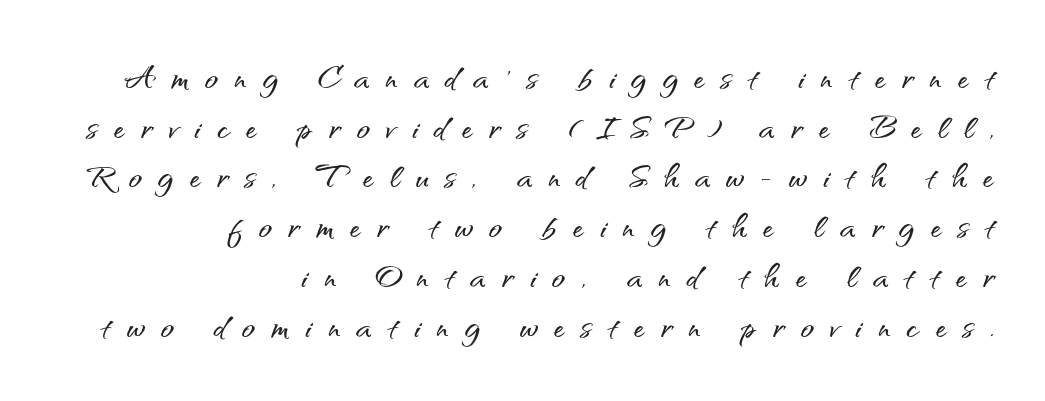
The image shows 44 px sans-serif type; set right-aligned, tight line spacing (1.13x), unusually wide letter spacing (+0.37 em), not underlined; medium stroke contrast and a small x-height.
